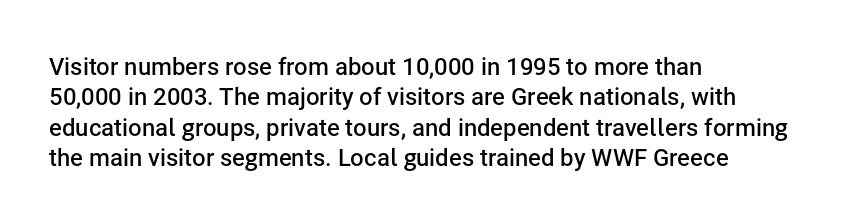
The image shows 24 px text type, upright; set left-aligned, normal line spacing (1.27x), normal letter spacing, not underlined.
